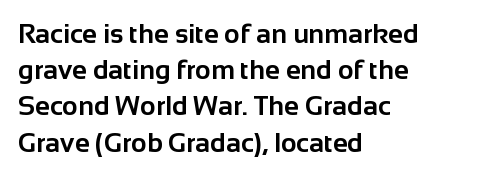
The image shows 27 px bold type, upright; set left-aligned, normal line spacing (1.34x), normal letter spacing, not underlined.
